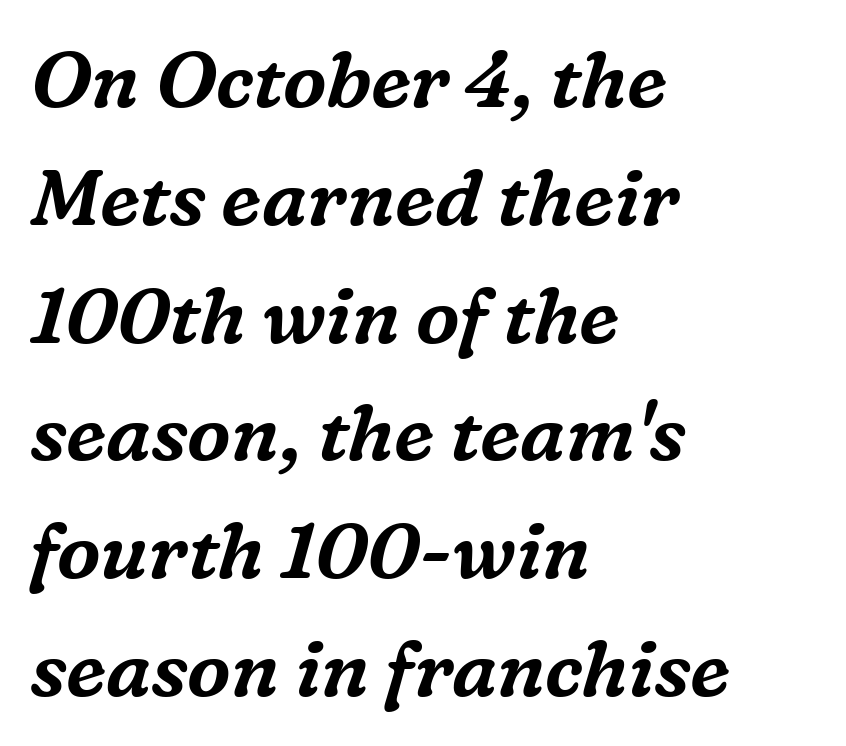
Q: Is the text italic (slanted)? A: Yes, it leans right by about 16 degrees.
Q: Is the typeface a serif or a sans-serif typeface? A: Serif.
Q: Is the text underlined? A: No.
Q: How is the paragraph aligned? A: Left-aligned.
Q: Is the spacing between letters normal or unusually wide? A: Normal.
Q: Is the spacing between lines tight, normal or loose? A: Normal.
Q: Width (condensed, normal, or wide)? A: Normal.
Q: Stroke contrast? A: Medium.
Q: x-height? A: Medium.
Q: Monospaced? A: No.
